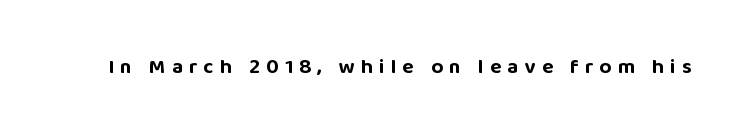
The image shows 21 px bold type, upright; set unusually wide letter spacing (+0.29 em), not underlined.
